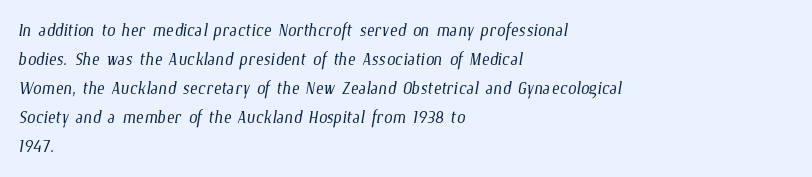
The passage shown is not underscored anywhere. This rendering uses left alignment, leaving the right contour irregular. Standard letterfit; no display-style spreading of the glyphs. Is the stroke heavy? The answer is a plain regular-or-lighter.
